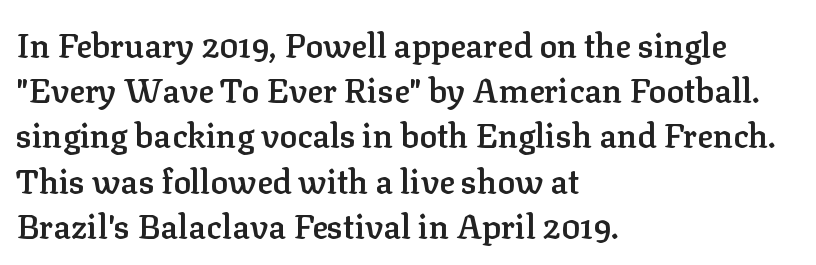
The designer went with a serif here, giving each stem small feet. Interline gaps are of average width in this sample. Looks like regular typesetting: each glyph gets only the width it needs. These words are printed semibold, heavier than regular yet not bold.
